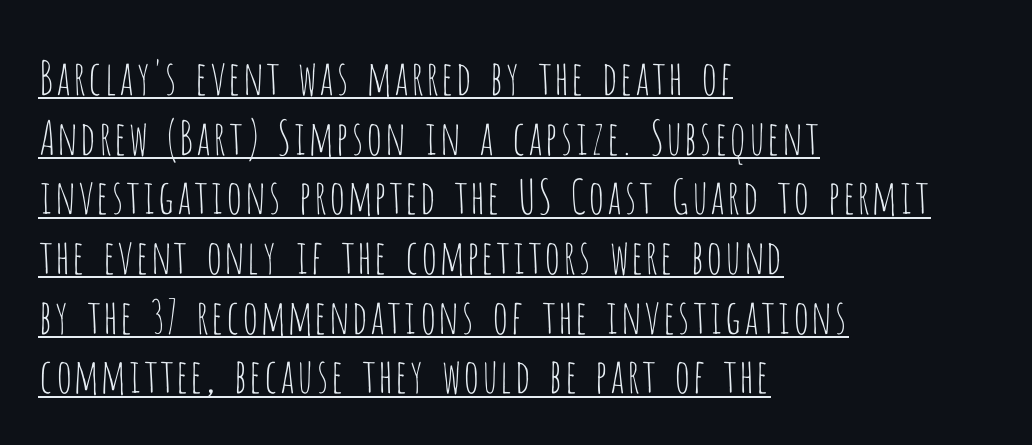
Reading down the column, the eye jumps a familiar distance to each next line. The letters sit at their default tracking, neither squeezed nor spread. The lettering stays uniformly vertical, giving the passage a roman look. Typeset ragged right — the left edge is the straight one. The characters are drawn with everyday or finer stroke widths. The specimen includes a rule beneath the text block's lines.
